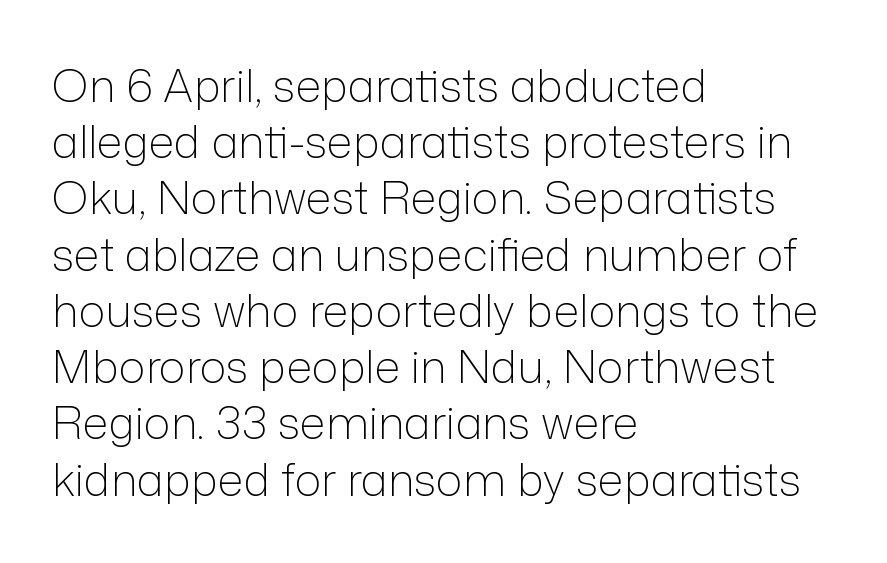
Q: Is the text bold? A: No.
Q: Is the text italic (slanted)? A: No, it is upright.
Q: Is the typeface a serif or a sans-serif typeface? A: Sans-serif.
Q: Is the text underlined? A: No.
Q: How is the paragraph aligned? A: Left-aligned.
Q: Is the spacing between letters normal or unusually wide? A: Normal.
Q: Is the spacing between lines tight, normal or loose? A: Normal.
Q: Width (condensed, normal, or wide)? A: Normal.
Q: Stroke contrast? A: Low.
Q: x-height? A: Medium.
Q: Monospaced? A: No.
